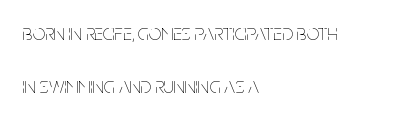
Q: Is the text bold? A: No.
Q: Is the text italic (slanted)? A: No, it is upright.
Q: Is the text underlined? A: No.
Q: How is the paragraph aligned? A: Left-aligned.
Q: Is the spacing between letters normal or unusually wide? A: Normal.
Q: Is the spacing between lines tight, normal or loose? A: Loose.
